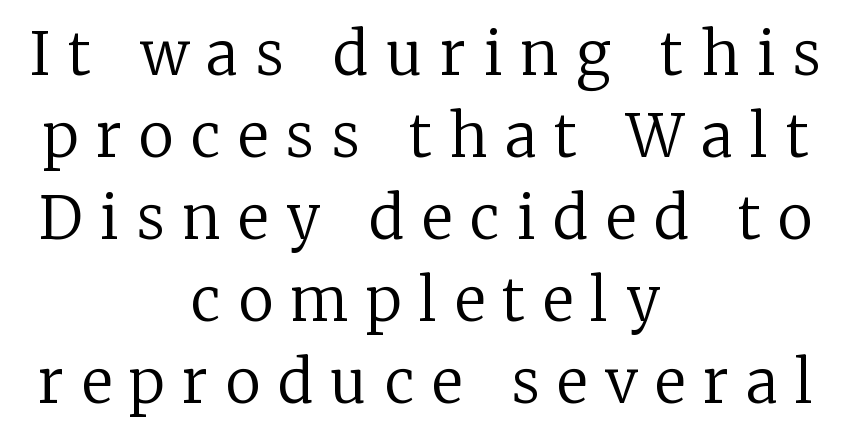
The image shows 59 px regular-weight serif type, upright; set centered, normal line spacing (1.39x), unusually wide letter spacing (+0.3 em), not underlined; low stroke contrast and a medium x-height.
